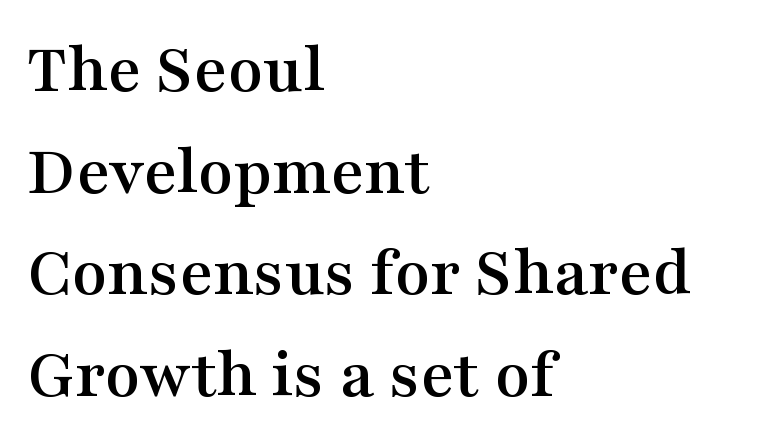
The image shows 72 px wide serif type, upright; set left-aligned, normal line spacing (1.41x), normal letter spacing, not underlined; medium stroke contrast and a medium x-height.
